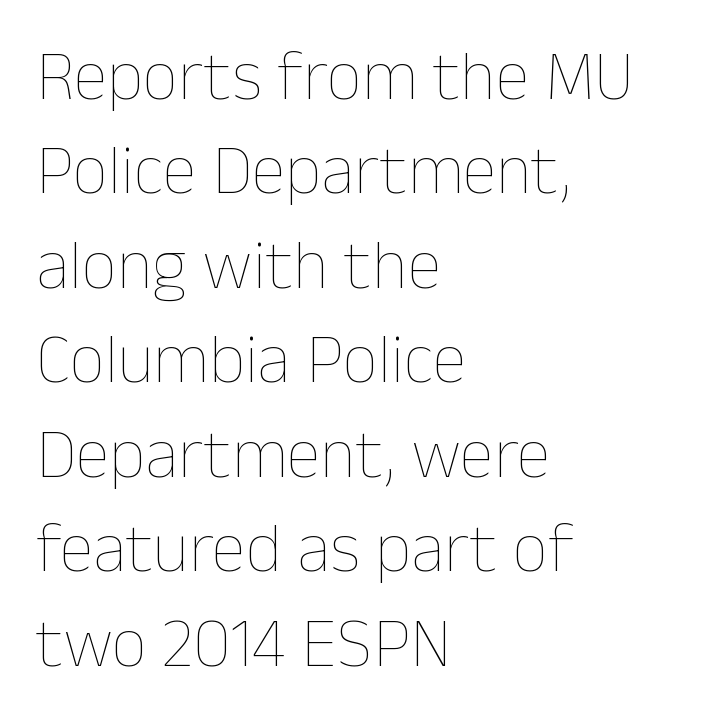
Varying glyph widths throughout — classic text-font behaviour. Honestly, there is no underline to notice here at all. If you drew a line through each stem, it would be perfectly vertical. Stems and bowls with no extra thickness — not bold.
